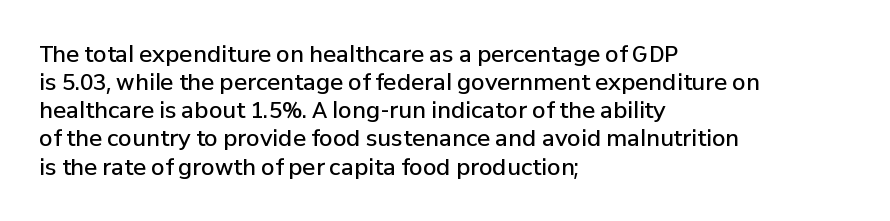
The image shows 22 px text type, upright; set left-aligned, normal line spacing (1.28x), normal letter spacing, not underlined.
